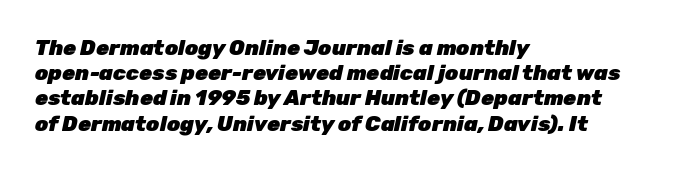
The words here are not underlined. Each word holds together tightly as a unit, with standard inter-letter gaps. The passage is arranged the way most books set body copy — flush left. Does the lettering tilt? It does — this is italic. You'd pick this weight for a headline — it's a proper bold.
